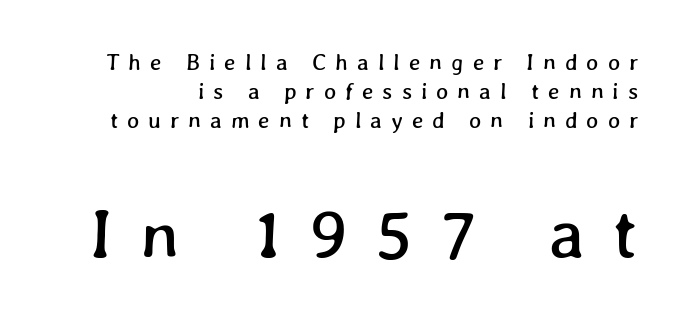
{"width": "normal", "stroke_contrast": "low", "x_height": "medium", "monospaced": "no", "underline": "no", "line_spacing": "normal", "line_spacing_ratio": 1.26, "letter_spacing": "wide", "letter_spacing_em": 0.39, "larger_block": "second", "size_ratio": 3.04, "glyph_px": 70}
